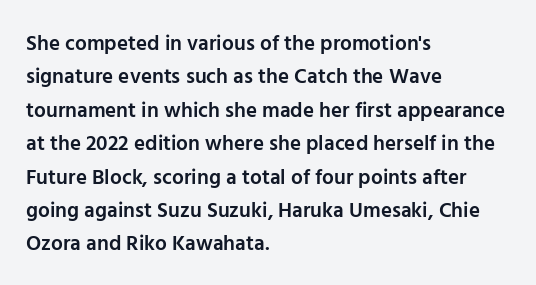
Typographic density is moderately raised because the face is semibold. Letter spacing: default. Vertically, the passage feels balanced, rows spaced as you'd expect. In terms of posture, this sample is upright. These lines stack with their left ends in a neat column.
